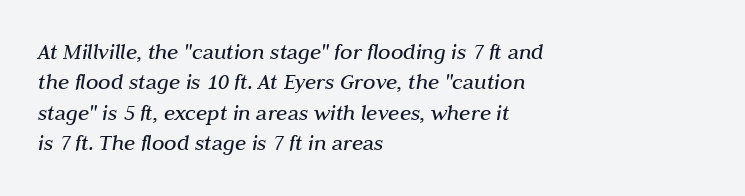
Does the leading feel generous? No, just average. Typeset ragged right — the left edge is the straight one. These lines keep a tight, regular rhythm from letter to letter. Characters are canted at an angle relative to the baseline's perpendicular. Words float on clear page, feet unadorned.
